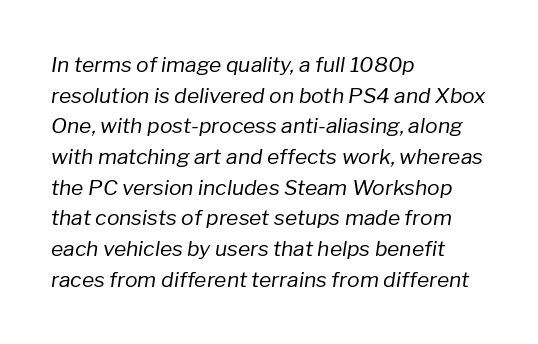
Q: Is the text bold? A: No.
Q: Is the text italic (slanted)? A: Yes, it leans right by about 8 degrees.
Q: Is the text underlined? A: No.
Q: How is the paragraph aligned? A: Left-aligned.
Q: Is the spacing between letters normal or unusually wide? A: Normal.
Q: Is the spacing between lines tight, normal or loose? A: Normal.
